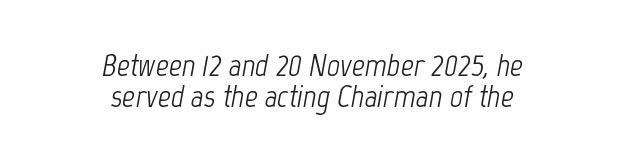
Here the designer chose a conventional face with non-uniform glyph widths. Honestly, the rows look squashed on top of each other. No word sits above an underline. Caption: face not bold, strokes unweighted. These lines stack symmetrically, like a column narrowing and widening about its center.
